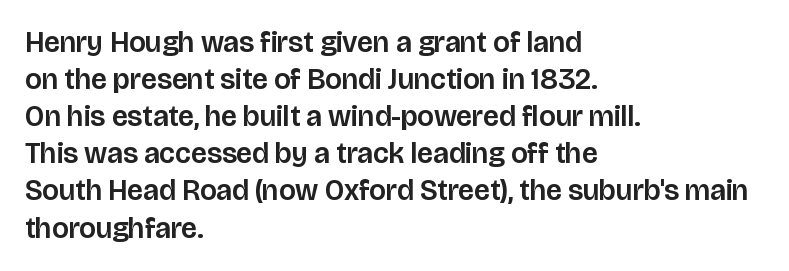
{"serif": "no", "italic": "no", "width": "normal", "stroke_contrast": "low", "x_height": "large", "monospaced": "no", "underline": "no", "align": "left", "line_spacing": "normal", "line_spacing_ratio": 1.28, "letter_spacing": "normal", "letter_spacing_em": 0.0, "glyph_px": 29}
